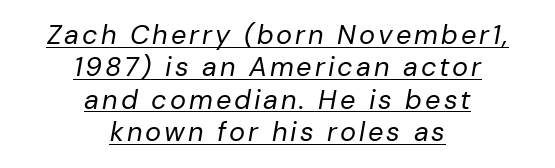
Q: Is the text bold? A: No.
Q: Is the text italic (slanted)? A: Yes, it leans right by about 10 degrees.
Q: Is the text underlined? A: Yes.
Q: How is the paragraph aligned? A: Centered.
